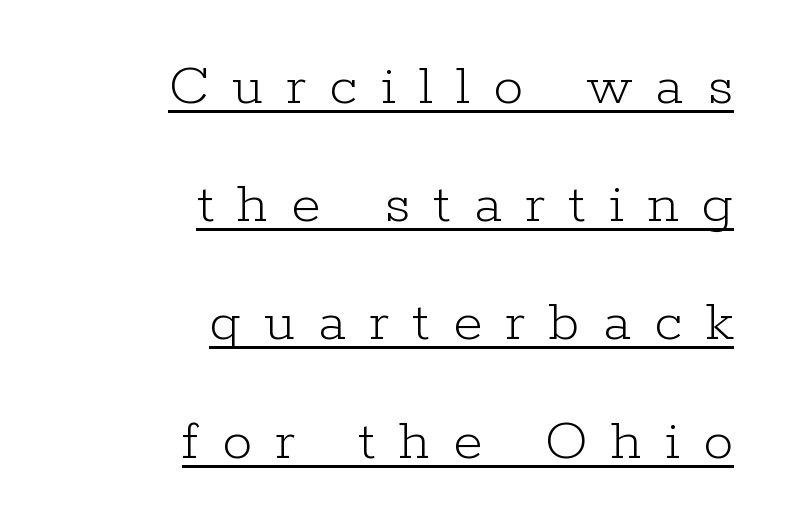
Nope, not italic — everything's standing straight. The words here are underlined. This sample uses expanded letter spacing, leaving extra air between glyphs. Vertically, the passage feels expansive, rows floating well apart.
